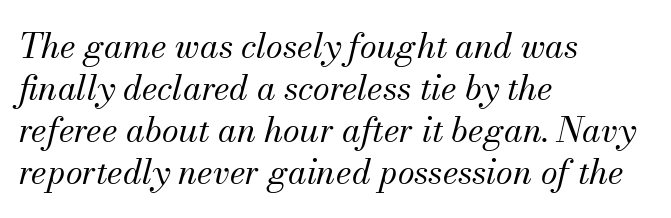
The image shows 34 px regular-weight serif type, italic (leaning right); set left-aligned, line spacing 1.24x, normal letter spacing, not underlined; medium stroke contrast and a small x-height.
